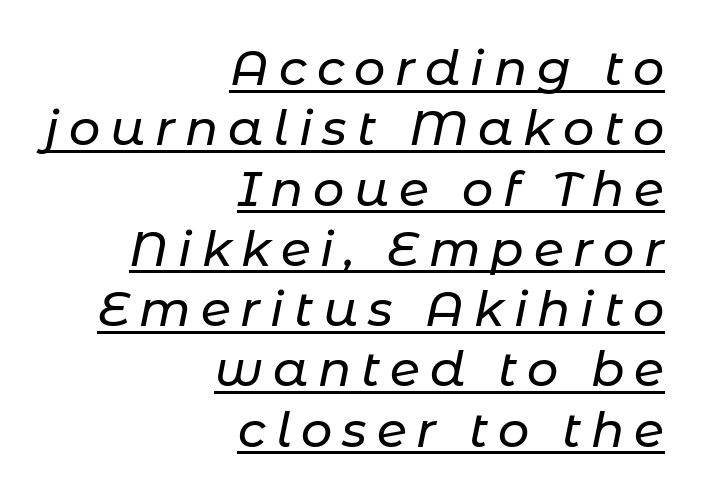
Q: Is the text italic (slanted)? A: Yes, it leans right by about 11 degrees.
Q: Is the text underlined? A: Yes.
Q: How is the paragraph aligned? A: Right-aligned.
Q: Is the spacing between letters normal or unusually wide? A: Unusually wide.
Q: Width (condensed, normal, or wide)? A: Normal.
Q: Stroke contrast? A: Low.
Q: x-height? A: Medium.
Q: Monospaced? A: No.
